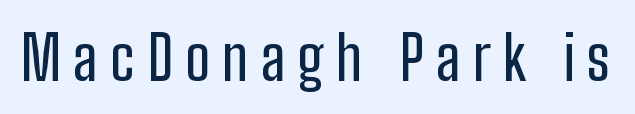
Q: Is the text italic (slanted)? A: No, it is upright.
Q: Is the typeface a serif or a sans-serif typeface? A: Sans-serif.
Q: Is the text underlined? A: No.
Q: Is the spacing between letters normal or unusually wide? A: Unusually wide.
Q: Width (condensed, normal, or wide)? A: Condensed.
Q: Stroke contrast? A: Low.
Q: x-height? A: Medium.
Q: Monospaced? A: No.
